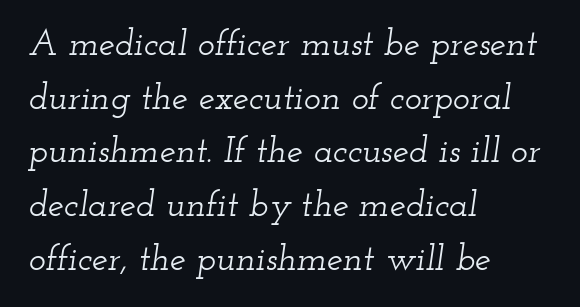
Q: Is the text italic (slanted)? A: Yes, it leans right by about 12 degrees.
Q: Is the typeface a serif or a sans-serif typeface? A: Serif.
Q: Is the text underlined? A: No.
Q: How is the paragraph aligned? A: Left-aligned.
Q: Is the spacing between letters normal or unusually wide? A: Normal.
Q: Is the spacing between lines tight, normal or loose? A: Normal.
Q: Width (condensed, normal, or wide)? A: Wide.
Q: Stroke contrast? A: Low.
Q: x-height? A: Small.
Q: Monospaced? A: No.
